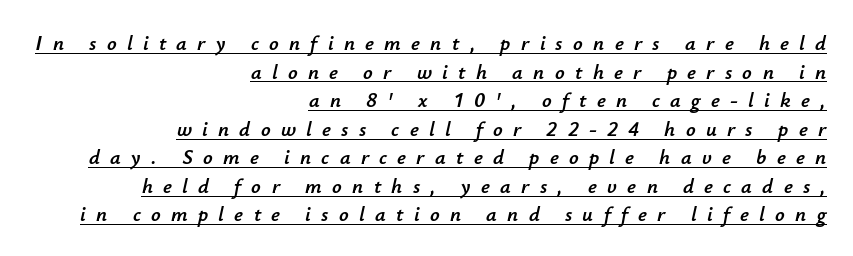
The image shows 21 px text type, italic (leaning right); set right-aligned, normal line spacing (1.36x), unusually wide letter spacing (+0.49 em), underlined.
